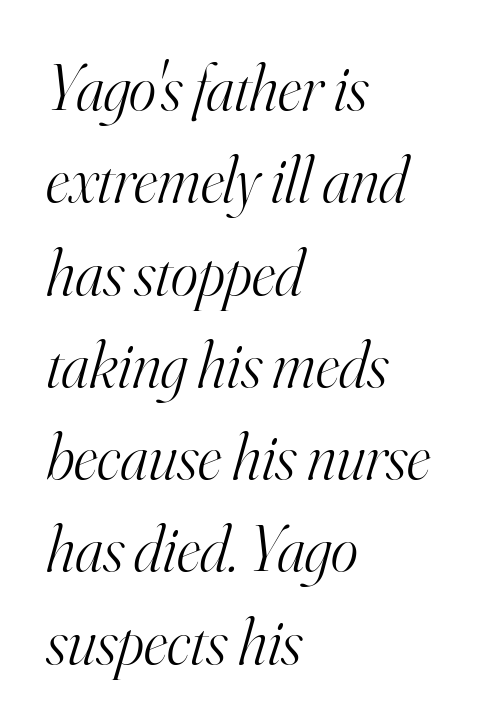
Q: Is the text bold? A: No.
Q: Is the text italic (slanted)? A: Yes, it leans right by about 16 degrees.
Q: Is the typeface a serif or a sans-serif typeface? A: Serif.
Q: Is the text underlined? A: No.
Q: How is the paragraph aligned? A: Left-aligned.
Q: Is the spacing between letters normal or unusually wide? A: Normal.
Q: Is the spacing between lines tight, normal or loose? A: Normal.
Q: Width (condensed, normal, or wide)? A: Normal.
Q: Stroke contrast? A: High.
Q: x-height? A: Small.
Q: Monospaced? A: No.
